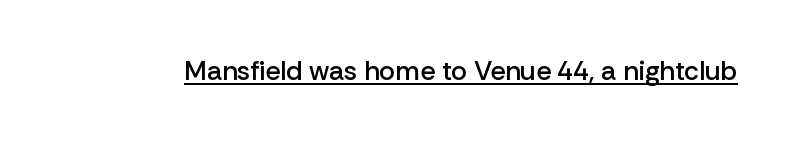
{"italic": "no", "bold": "semi", "underline": "yes", "letter_spacing": "normal", "letter_spacing_em": 0.0, "glyph_px": 27}
